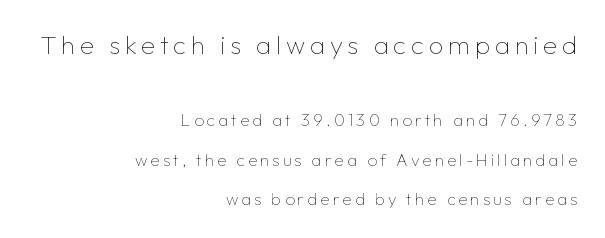
The image shows 26 px text type, upright; set right-aligned, loose line spacing (2.32x), not underlined; the first (top) block is 1.53x larger.
